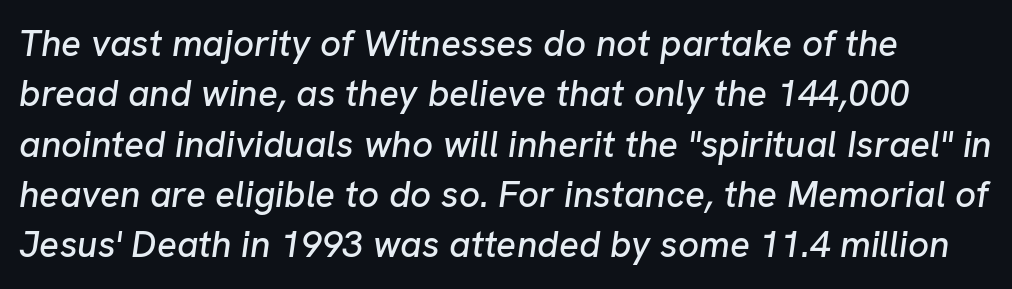
A typesetter would mark this as italic. A typesetter would call this proportional, since set widths differ per character. Students, note that the glyphs here touch the page at normal intervals. Bare-footed words on every line. What's the leading like? Ordinary, nothing unusual.
